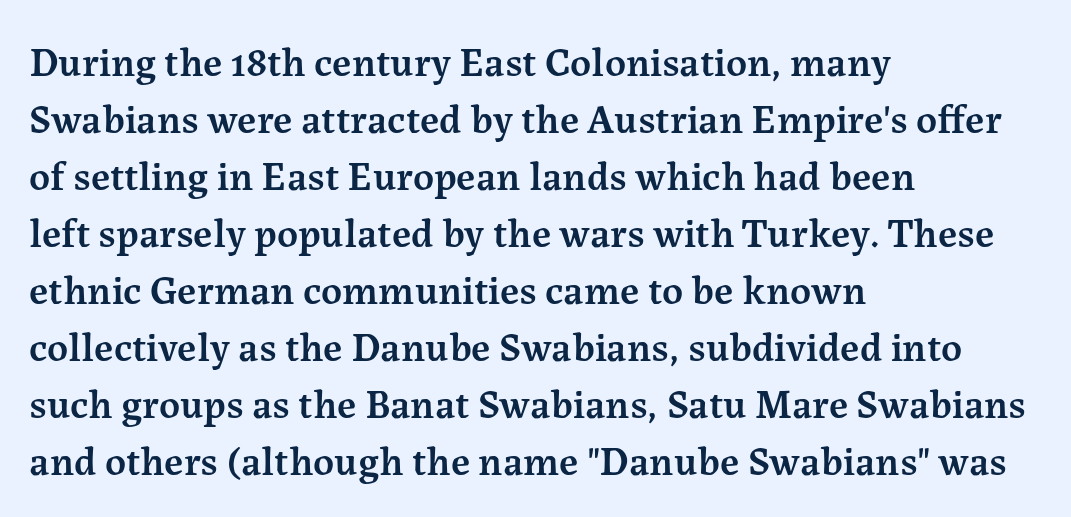
Q: Is the text bold? A: Semi-bold.
Q: Is the text italic (slanted)? A: No, it is upright.
Q: Is the typeface a serif or a sans-serif typeface? A: Serif.
Q: Is the text underlined? A: No.
Q: How is the paragraph aligned? A: Left-aligned.
Q: Is the spacing between letters normal or unusually wide? A: Normal.
Q: Is the spacing between lines tight, normal or loose? A: Normal.
Q: Width (condensed, normal, or wide)? A: Normal.
Q: Stroke contrast? A: Medium.
Q: x-height? A: Medium.
Q: Monospaced? A: No.
